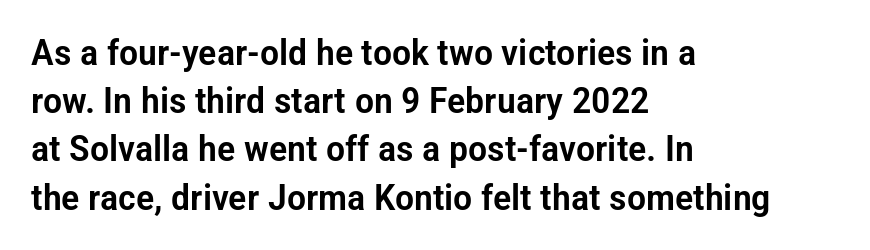
The image shows 36 px condensed sans-serif type, upright; set left-aligned, normal line spacing (1.34x), normal letter spacing, not underlined; low stroke contrast and a medium x-height.
